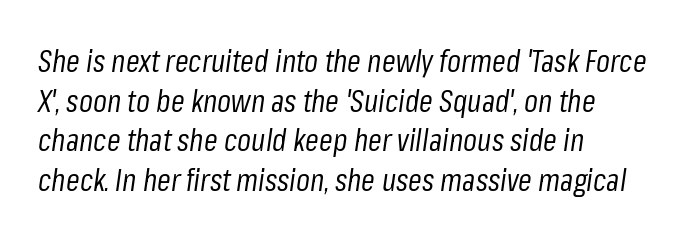
Q: Is the text bold? A: No.
Q: Is the text italic (slanted)? A: Yes, it leans right by about 8 degrees.
Q: Is the text underlined? A: No.
Q: How is the paragraph aligned? A: Left-aligned.
Q: Is the spacing between letters normal or unusually wide? A: Normal.
Q: Is the spacing between lines tight, normal or loose? A: Normal.
Q: Width (condensed, normal, or wide)? A: Condensed.
Q: Stroke contrast? A: Low.
Q: x-height? A: Medium.
Q: Monospaced? A: No.
